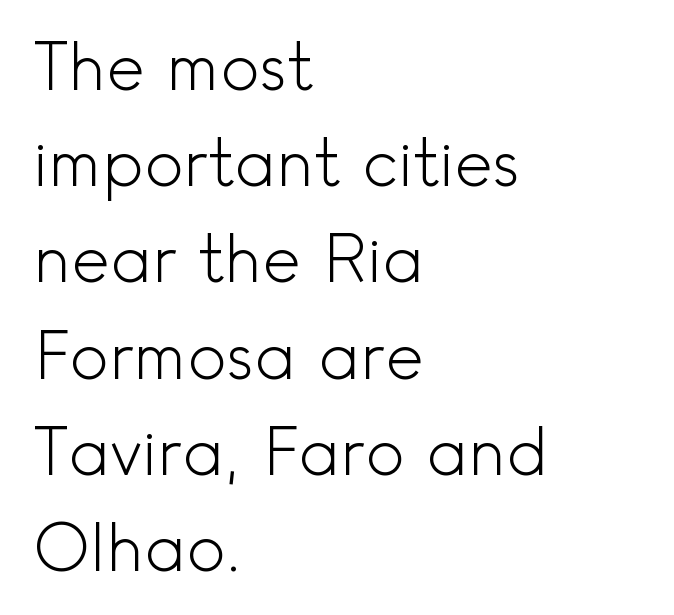
The image shows 65 px light sans-serif type, upright; set left-aligned, normal line spacing (1.48x), normal letter spacing, not underlined; a small x-height.
